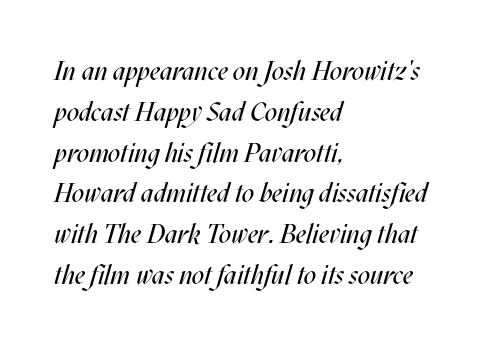
Q: Is the text bold? A: No.
Q: Is the text italic (slanted)? A: Yes, it leans right by about 17 degrees.
Q: Is the text underlined? A: No.
Q: How is the paragraph aligned? A: Left-aligned.
Q: Is the spacing between letters normal or unusually wide? A: Normal.
Q: Is the spacing between lines tight, normal or loose? A: Normal.
